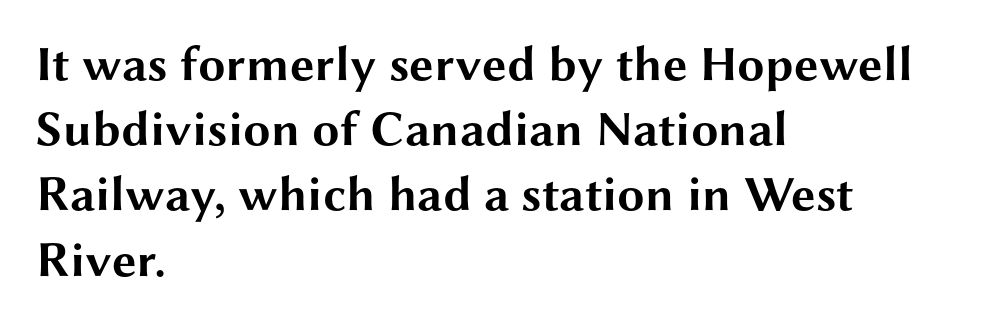
A typesetter would call this proportional, since set widths differ per character. No word sits above an underline. The lines sit at an ordinary, default distance from one another. Stroke thickness is high; the sample reads as a true bold.
